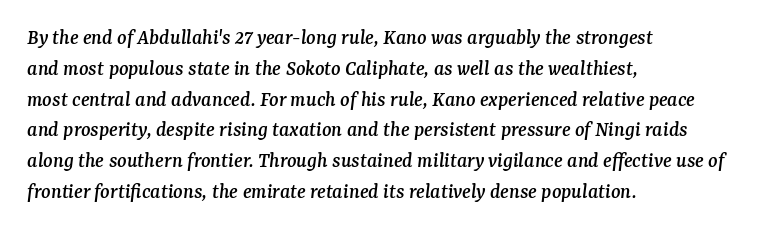
The image shows 22 px text type, italic (leaning right); set left-aligned, normal line spacing (1.4x), normal letter spacing, not underlined.
